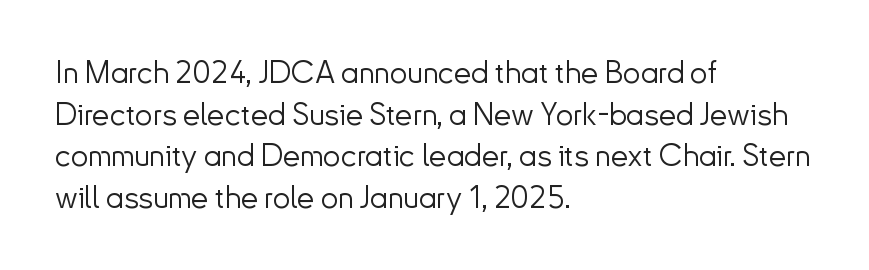
The lines sit at an ordinary, default distance from one another. Does the copy run flush right? No — it runs flush left. This rendering features lettering with no underline. This is the regular roman posture of the typeface. Words appear dense and cohesive because spacing is normal.
